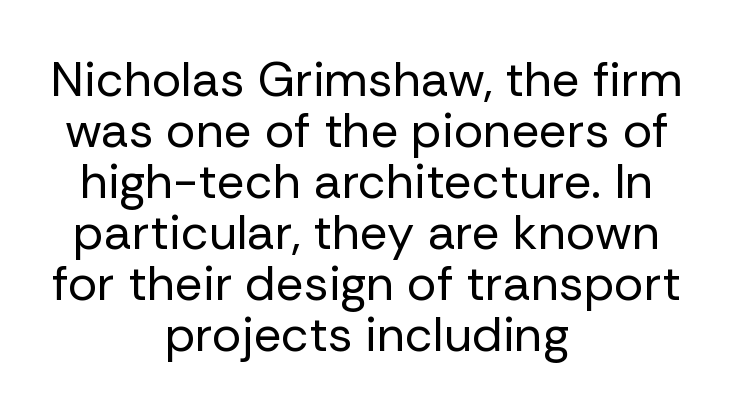
This sample has the flowing, uneven cadence of proportional lettering. No word sits above an underline. Type style note: lacks serifs. Ordinary non-slanted type is in use.
